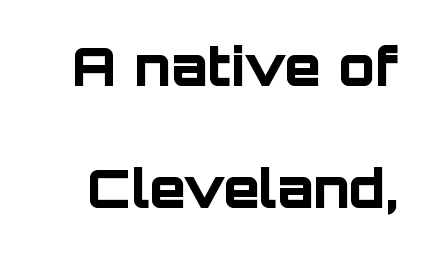
The image shows 53 px bold sans-serif type, upright; set loose line spacing (2.31x), normal letter spacing, not underlined; low stroke contrast and a large x-height.
